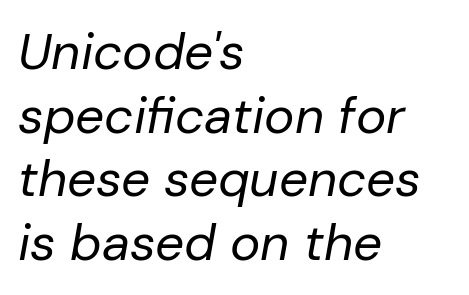
The image shows 51 px regular-weight type, italic (leaning right); set left-aligned, normal line spacing (1.25x), normal letter spacing, not underlined; low stroke contrast and a medium x-height.
